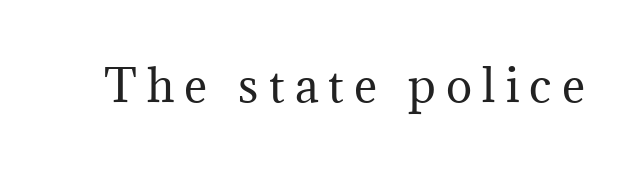
The letters look calm and open, with moderate or lighter stems. The typeface chosen for these lines features serifs. Spacing between characters has been opened up far beyond the box default. Honestly, there is no underline to notice here at all. Is there any slant? The stems are plumb. The face used here is proportionally spaced, like ordinary book or web type.
